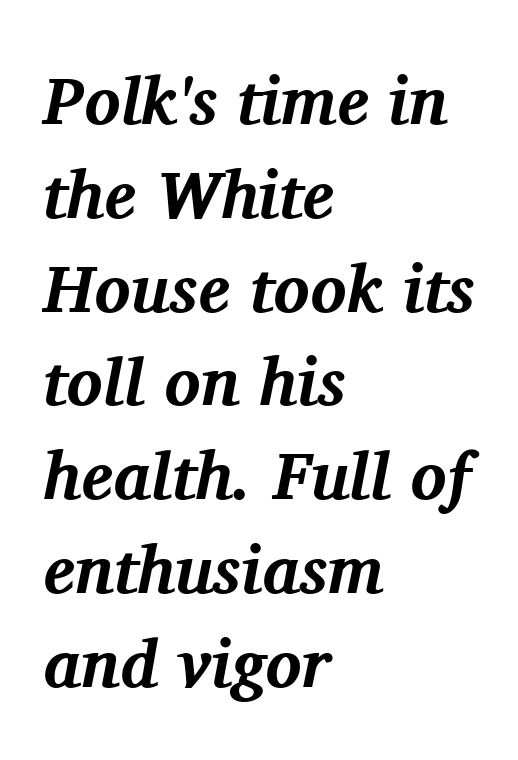
A normal amount of white space separates one row of letters from the next. Standard letterfit; no display-style spreading of the glyphs. You could not count columns in this text — the font is proportionally spaced. Descenders are the only things crossing below the line. Is the type bold? Yes — the strokes are clearly thick and heavy.
